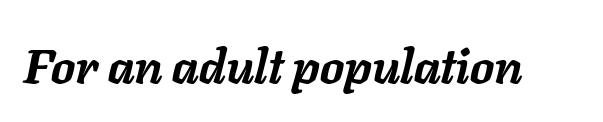
{"italic": "yes", "lean": "right", "slant_degrees": 11, "bold": "yes", "weight": "semibold", "width": "normal", "stroke_contrast": "low", "x_height": "medium", "monospaced": "no", "underline": "no", "letter_spacing": "normal", "letter_spacing_em": 0.0, "glyph_px": 48}
